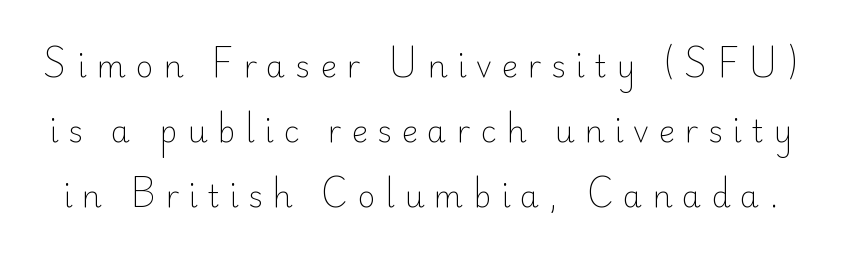
A sans-serif font was chosen for this passage. Tracking value appears strongly positive — letters spread wide. Rows of type keep a wide berth in the vertical direction. Underlining? Definitely not there.
